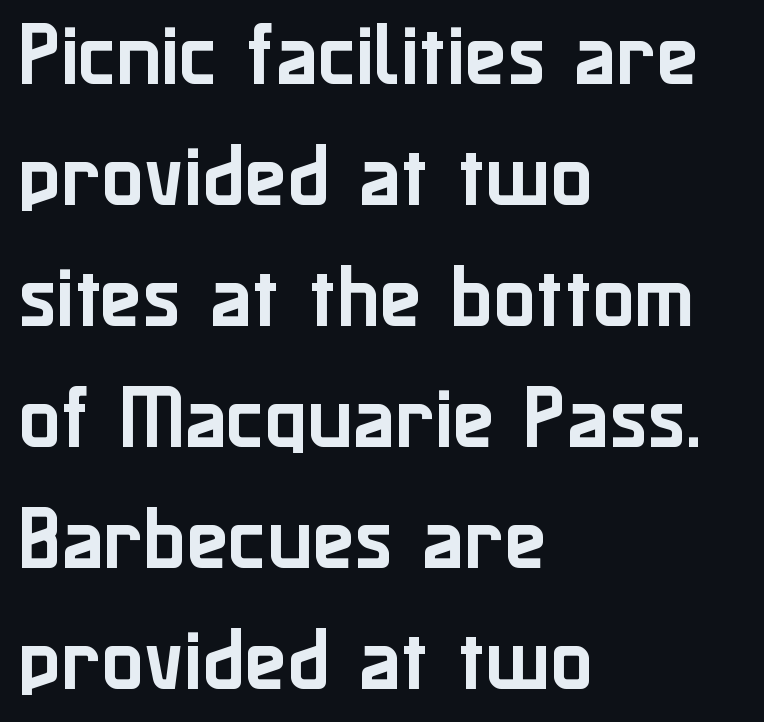
{"serif": "no", "italic": "no", "width": "normal", "stroke_contrast": "low", "x_height": "medium", "monospaced": "no", "underline": "no", "align": "left", "line_spacing_ratio": 1.73, "letter_spacing": "normal", "letter_spacing_em": 0.0, "glyph_px": 70}
